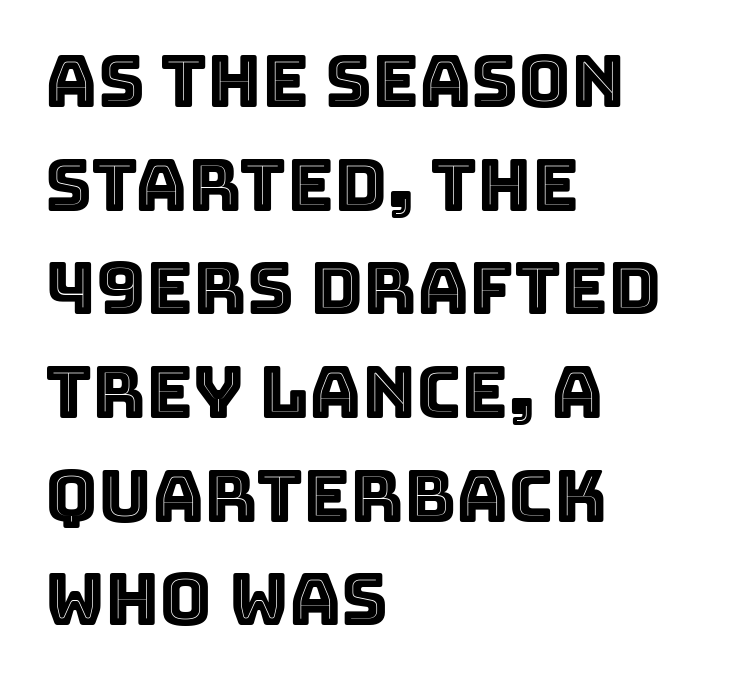
Q: Is the text italic (slanted)? A: No, it is upright.
Q: Is the text underlined? A: No.
Q: How is the paragraph aligned? A: Left-aligned.
Q: Is the spacing between letters normal or unusually wide? A: Normal.
Q: Is the spacing between lines tight, normal or loose? A: Normal.
Q: Width (condensed, normal, or wide)? A: Normal.
Q: x-height? A: Large.
Q: Monospaced? A: No.
